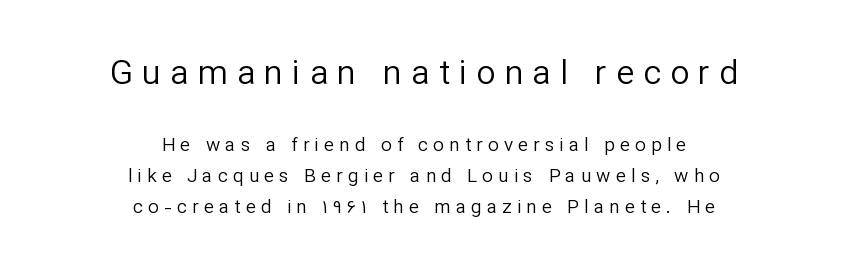
The image shows 34 px regular-weight sans-serif type, upright; set centered, normal line spacing (1.62x), unusually wide letter spacing (+0.27 em), not underlined; the first (top) block is 1.79x larger; low stroke contrast and a medium x-height.
